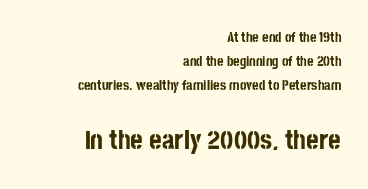
A student would notice the bottom passage is typeset larger than what precedes it. The face used here is rendered with its standard letterfit. The lettering stays uniformly vertical, giving the passage a roman look. Is the type bold? Yes — the strokes are clearly thick and heavy.
